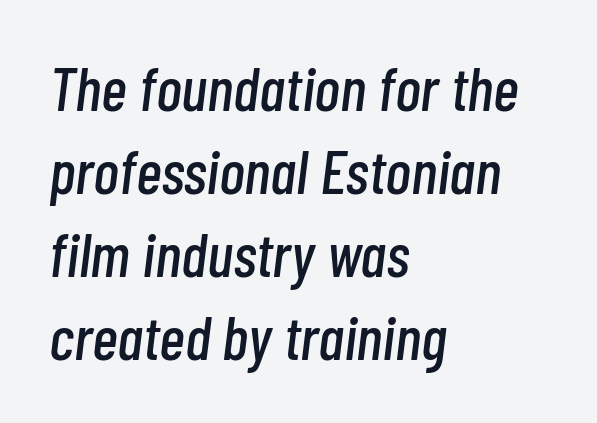
The image shows 62 px condensed type, italic (leaning right); set left-aligned, normal line spacing (1.34x), normal letter spacing, not underlined; low stroke contrast and a medium x-height.
